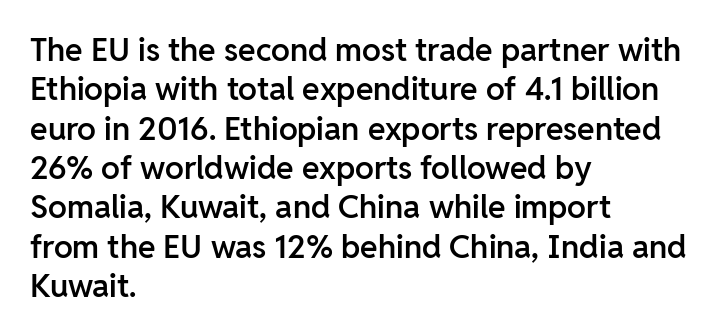
{"serif": "no", "italic": "no", "bold": "semi", "weight": "semibold", "width": "normal", "stroke_contrast": "low", "x_height": "medium", "monospaced": "no", "underline": "no", "align": "left", "line_spacing_ratio": 1.23, "letter_spacing": "normal", "letter_spacing_em": 0.0, "glyph_px": 32}
